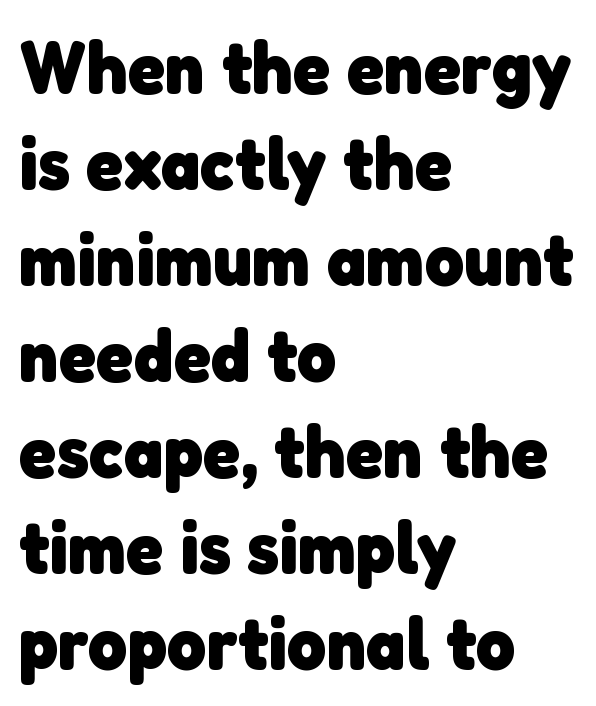
Q: Is the text bold? A: Yes.
Q: Is the typeface a serif or a sans-serif typeface? A: Sans-serif.
Q: Is the text underlined? A: No.
Q: How is the paragraph aligned? A: Left-aligned.
Q: Is the spacing between letters normal or unusually wide? A: Normal.
Q: Is the spacing between lines tight, normal or loose? A: Normal.
Q: Width (condensed, normal, or wide)? A: Normal.
Q: Stroke contrast? A: Low.
Q: x-height? A: Medium.
Q: Monospaced? A: No.
